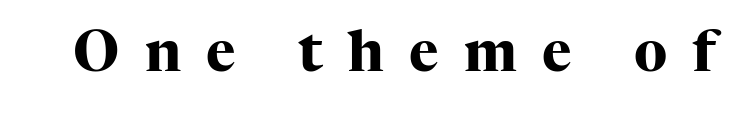
{"serif": "yes", "italic": "no", "bold": "yes", "weight": "heavy", "width": "normal", "stroke_contrast": "high", "x_height": "medium", "monospaced": "no", "underline": "no", "letter_spacing": "wide", "letter_spacing_em": 0.45, "glyph_px": 56}
